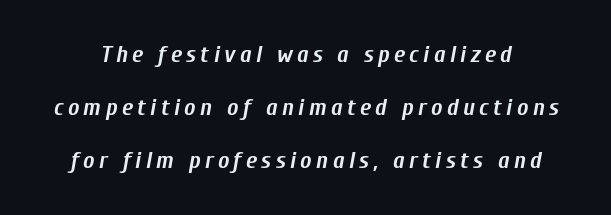
The image shows 24 px bold type, italic (leaning right); set loose line spacing (2.2x), not underlined.
